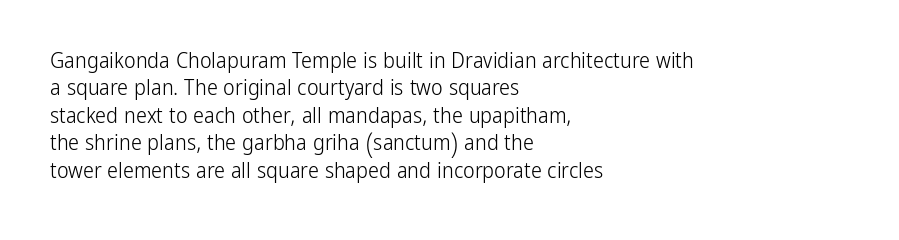
The image shows 22 px text type, upright; set left-aligned, normal line spacing (1.25x), normal letter spacing, not underlined.
